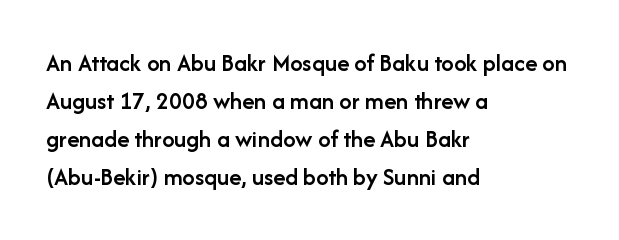
The image shows 25 px text type, upright; set left-aligned, normal line spacing (1.52x), normal letter spacing, not underlined.
